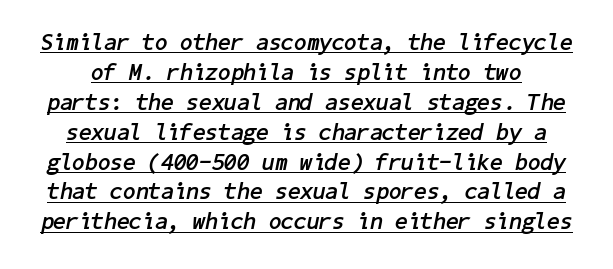
Students, observe the line beneath the letters — that is underlining. The rendering keeps characters at their native spacing. The rendering applies a slant to the glyphs. Reading down the column, the eye jumps a familiar distance to each next line. Strokes here are thick enough to call this a true bold.
